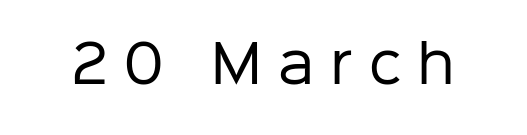
The image shows 52 px regular-weight sans-serif type, upright; set unusually wide letter spacing (+0.31 em), not underlined; low stroke contrast and a medium x-height.
